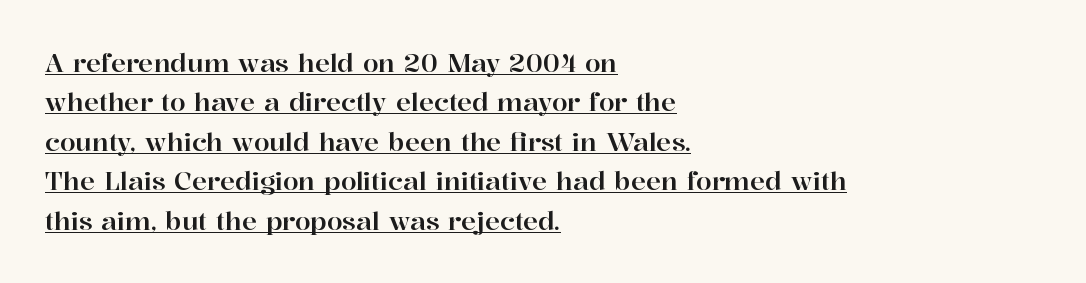
The image shows 25 px text type, upright; set left-aligned, normal line spacing (1.58x), normal letter spacing, underlined.
